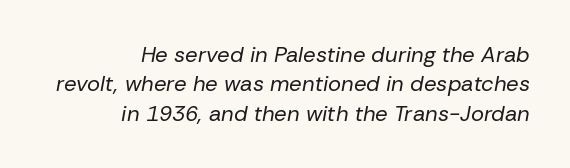
The image shows 22 px text type, italic (leaning right); set right-aligned, normal line spacing (1.34x), normal letter spacing, not underlined.
